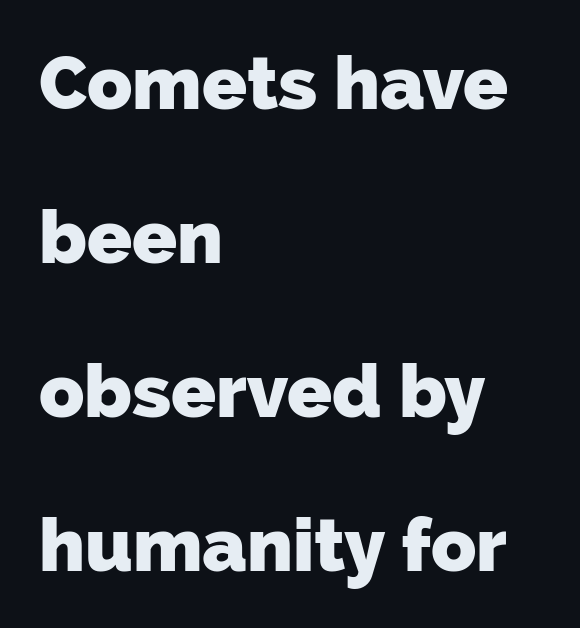
The image shows 74 px heavy sans-serif type; set left-aligned, loose line spacing (2.08x), normal letter spacing, not underlined; low stroke contrast and a medium x-height.
